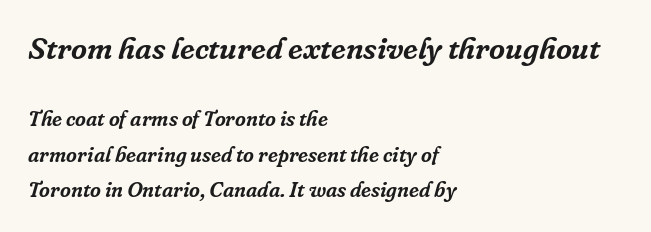
Q: Is the text italic (slanted)? A: Yes, it leans right by about 16 degrees.
Q: Is the typeface a serif or a sans-serif typeface? A: Serif.
Q: Is the text underlined? A: No.
Q: How is the paragraph aligned? A: Left-aligned.
Q: Is the spacing between letters normal or unusually wide? A: Normal.
Q: Is the spacing between lines tight, normal or loose? A: Normal.
Q: Which block of text is set in a larger size, the first (top) or the second (bottom)? A: The first (top) one.
Q: Width (condensed, normal, or wide)? A: Normal.
Q: Stroke contrast? A: Low.
Q: x-height? A: Medium.
Q: Monospaced? A: No.
